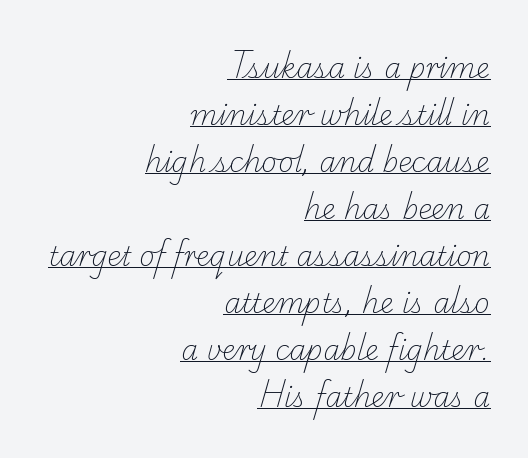
Q: Is the text bold? A: No.
Q: Is the text underlined? A: Yes.
Q: How is the paragraph aligned? A: Right-aligned.
Q: Is the spacing between letters normal or unusually wide? A: Normal.
